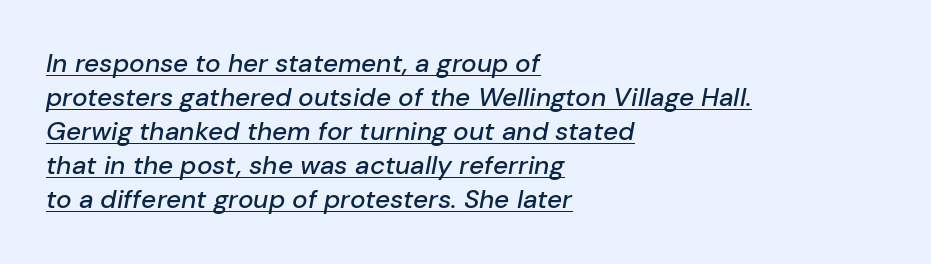
{"italic": "yes", "lean": "right", "slant_degrees": 10, "underline": "yes", "align": "left", "line_spacing": "normal", "line_spacing_ratio": 1.31, "letter_spacing": "normal", "letter_spacing_em": 0.0, "glyph_px": 26}
